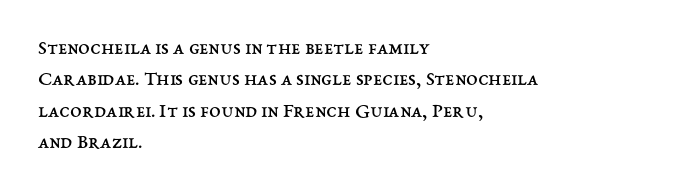
The image shows 21 px text type, upright; set left-aligned, normal line spacing (1.49x), normal letter spacing, not underlined.
